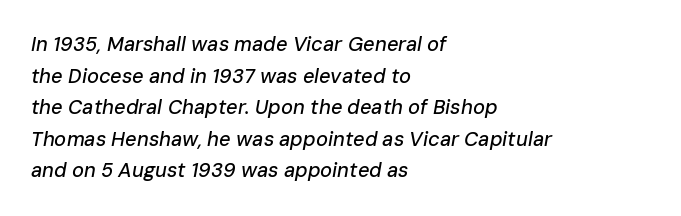
The image shows 20 px text type, italic (leaning right); set left-aligned, normal line spacing (1.58x), normal letter spacing, not underlined.
